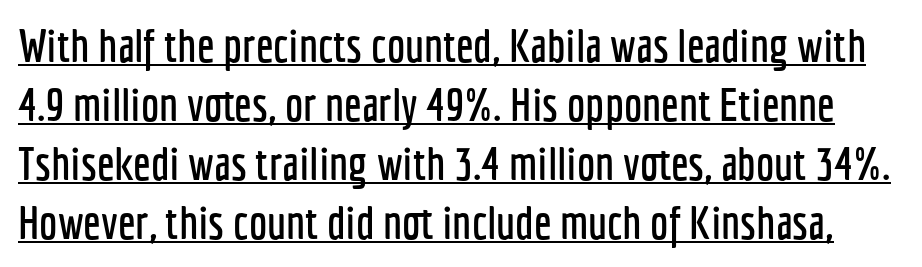
Tall strokes in this sample are plumb rather than angled. Short note: letters normally spaced. Like a heading marked for emphasis, these lines bear an underscore. The glyphs in this specimen are sans serif. This block has exactly the height ordinary leading produces.
